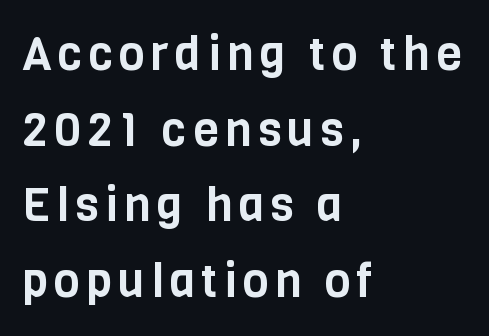
Q: Is the text italic (slanted)? A: No, it is upright.
Q: Is the typeface a serif or a sans-serif typeface? A: Sans-serif.
Q: Is the text underlined? A: No.
Q: How is the paragraph aligned? A: Left-aligned.
Q: Is the spacing between lines tight, normal or loose? A: Normal.
Q: Width (condensed, normal, or wide)? A: Condensed.
Q: Stroke contrast? A: Low.
Q: x-height? A: Large.
Q: Monospaced? A: No.
